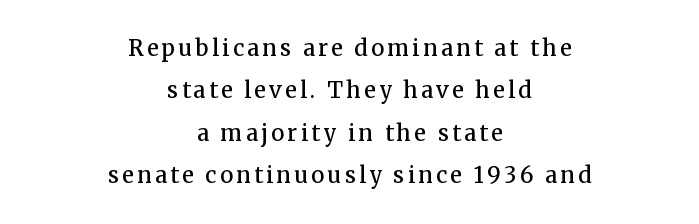
{"italic": "no", "bold": "semi", "underline": "no", "align": "center", "line_spacing": "loose", "line_spacing_ratio": 1.93, "glyph_px": 22}
